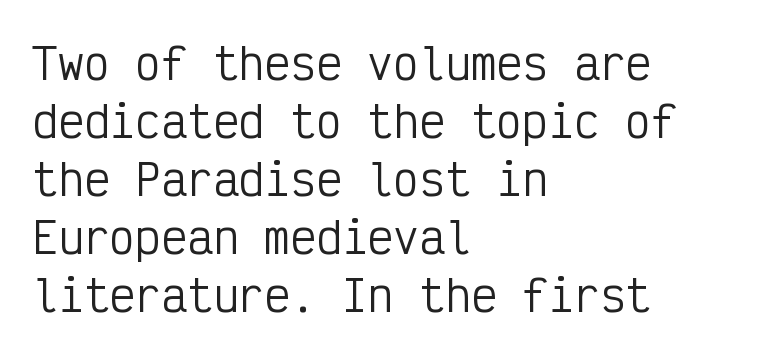
{"serif": "no", "italic": "no", "bold": "no", "weight": "regular", "width": "condensed", "stroke_contrast": "low", "x_height": "medium", "monospaced": "yes", "underline": "no", "align": "left", "line_spacing": "normal", "line_spacing_ratio": 1.35, "letter_spacing": "normal", "letter_spacing_em": 0.0, "glyph_px": 43}
